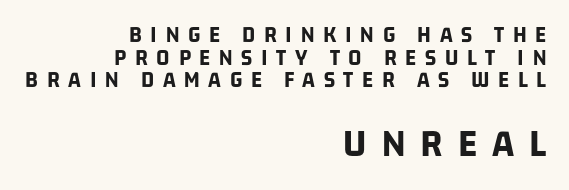
The image shows 40 px bold, condensed sans-serif type; set right-aligned, tight line spacing (0.98x), unusually wide letter spacing (+0.38 em), not underlined; the second (bottom) block is 1.74x larger; low stroke contrast and a large x-height.
